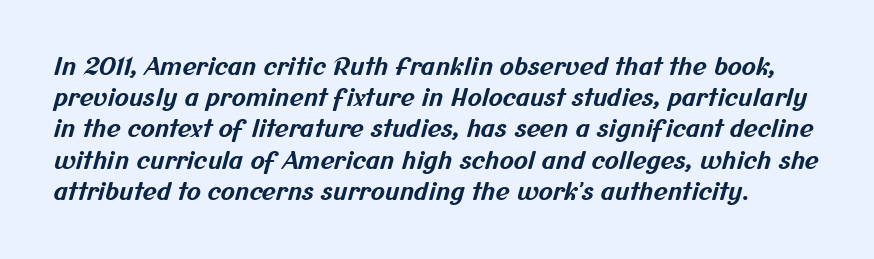
The image shows 24 px bold type; set normal line spacing (1.3x), normal letter spacing, not underlined.
